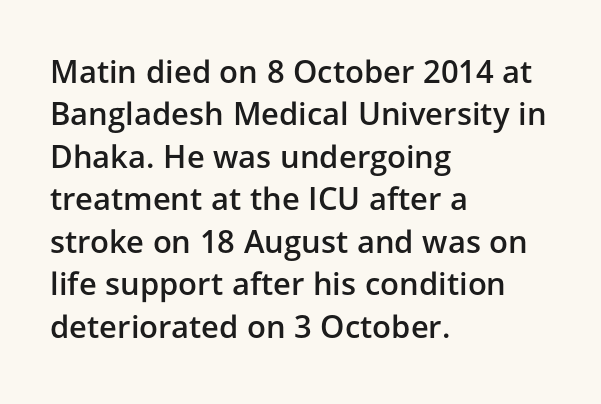
The image shows 31 px semibold sans-serif type, upright; set left-aligned, normal line spacing (1.37x), normal letter spacing, not underlined; low stroke contrast and a medium x-height.
